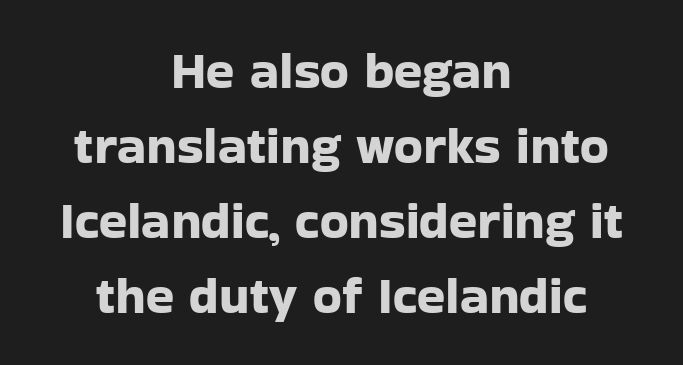
{"serif": "no", "italic": "no", "width": "normal", "stroke_contrast": "low", "x_height": "medium", "monospaced": "no", "underline": "no", "align": "center", "line_spacing": "normal", "line_spacing_ratio": 1.44, "letter_spacing": "normal", "letter_spacing_em": 0.0, "glyph_px": 52}
